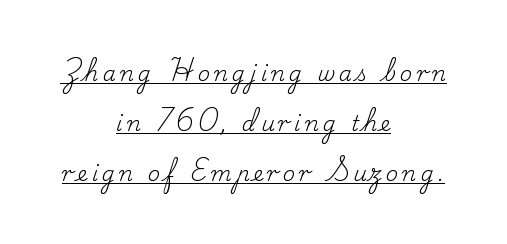
The face looks like a standard text weight, possibly lighter. One glance says open: line gaps are wider than usual. Horizontal alignment here is central, giving a formal, balanced look. Display-style spreading of the glyphs; the letterfit is very open. The glyphs are accompanied by a horizontal stroke just below them.
